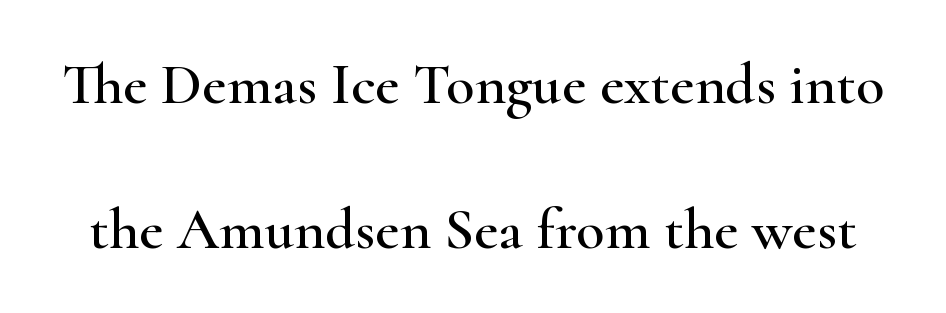
Q: Is the text italic (slanted)? A: No, it is upright.
Q: Is the typeface a serif or a sans-serif typeface? A: Serif.
Q: Is the text underlined? A: No.
Q: Is the spacing between letters normal or unusually wide? A: Normal.
Q: Is the spacing between lines tight, normal or loose? A: Loose.
Q: Width (condensed, normal, or wide)? A: Wide.
Q: Stroke contrast? A: High.
Q: x-height? A: Small.
Q: Monospaced? A: No.
